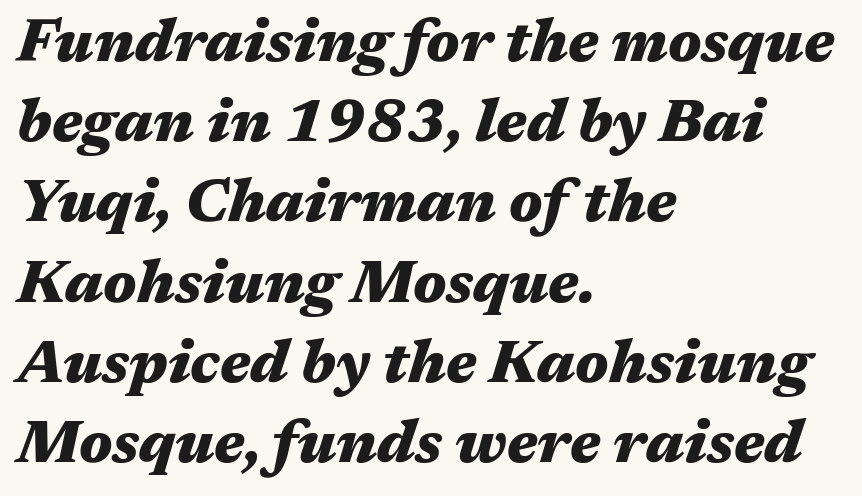
Notice how thick the strokes are: this is what a full bold looks like. Varying glyph widths throughout — classic text-font behaviour. This sample is left-justified, so line endings fall wherever the words run out. Each row of text sits above clean, open space. The rendering keeps characters at their native spacing. Honestly, the row spacing looks completely unremarkable.
